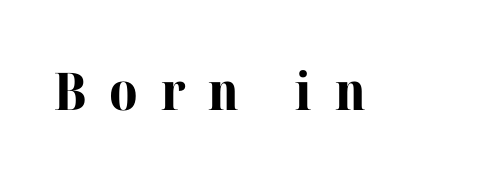
A dark, heavy texture on the line: the type is bold. Letters rest on an invisible, unmarked baseline. Looks like regular typesetting: each glyph gets only the width it needs. Stroke terminals: seriffed. The letters are spread apart with noticeably loose tracking.
